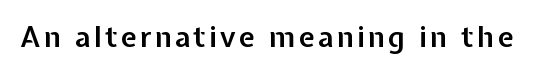
The image shows 29 px semibold sans-serif type, upright; set not underlined; low stroke contrast and a medium x-height.
